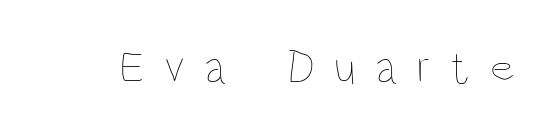
Q: Is the text bold? A: No.
Q: Is the text italic (slanted)? A: No, it is upright.
Q: Is the text underlined? A: No.
Q: Is the spacing between letters normal or unusually wide? A: Unusually wide.
Q: Width (condensed, normal, or wide)? A: Condensed.
Q: Stroke contrast? A: Low.
Q: x-height? A: Large.
Q: Monospaced? A: No.
